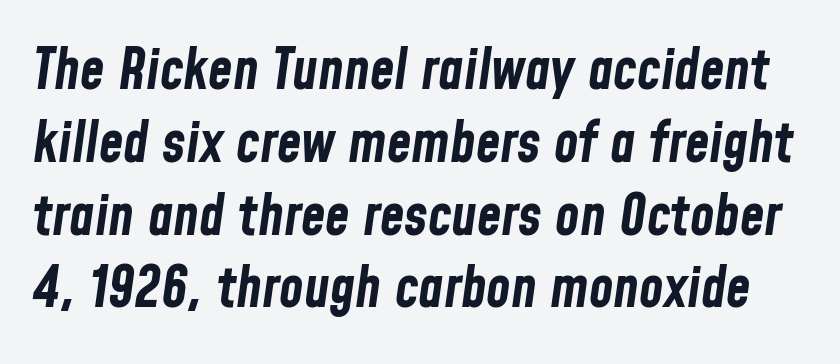
The line-height multiplier appears to be the usual default. The text carries the slant typical of an italic or oblique font. Compared with an ordinary text face, these strokes are far heavier — a full bold. Character widths vary here, with narrow letters taking less room than wide ones. Students, note that the glyphs here touch the page at normal intervals. Has an underline been added? It has not.
